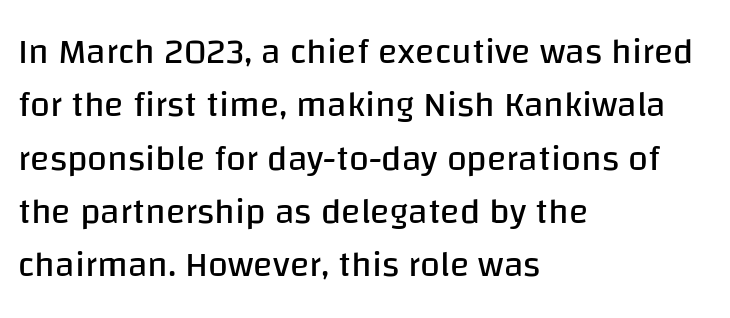
The characters are drawn with everyday or finer stroke widths. Upright lettering throughout. Notice how the passage keeps a crisp vertical edge on the left only. Each new line begins a customary step beneath the previous one. Here the designer chose a conventional face with non-uniform glyph widths.
